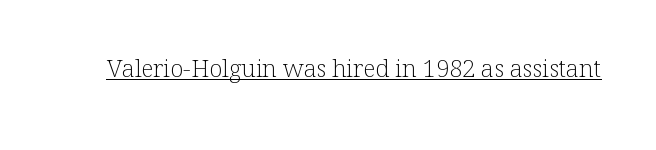
{"italic": "no", "bold": "no", "underline": "yes", "letter_spacing": "normal", "letter_spacing_em": 0.0, "glyph_px": 24}
